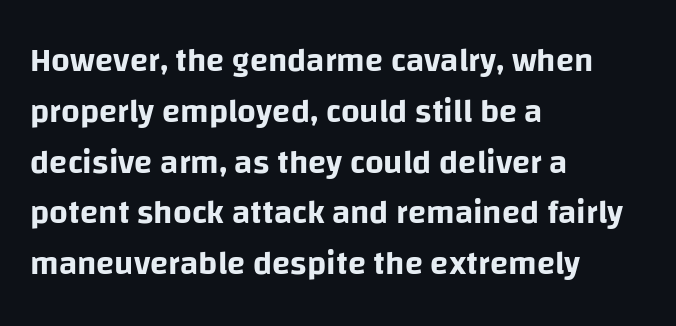
{"serif": "no", "italic": "no", "width": "normal", "stroke_contrast": "low", "x_height": "large", "monospaced": "no", "underline": "no", "align": "left", "line_spacing": "normal", "line_spacing_ratio": 1.54, "letter_spacing": "normal", "letter_spacing_em": 0.0, "glyph_px": 33}
